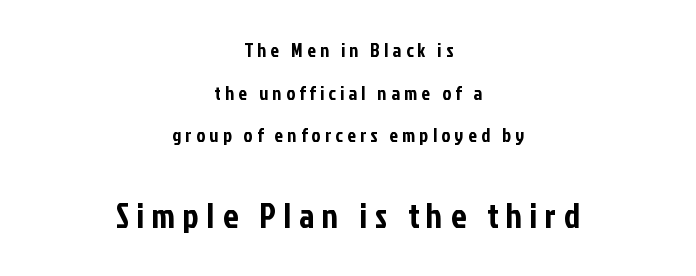
The image shows 34 px condensed sans-serif type, upright; set centered, loose line spacing (2.25x), unusually wide letter spacing (+0.23 em), not underlined; the second (bottom) block is 1.79x larger; low stroke contrast and a medium x-height.
